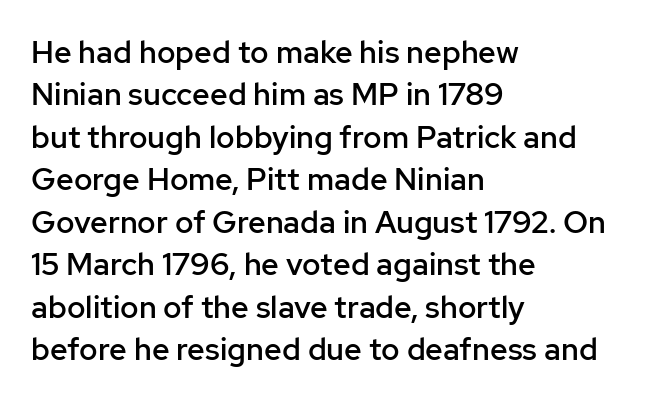
{"serif": "no", "italic": "no", "bold": "semi", "weight": "semibold", "width": "normal", "stroke_contrast": "low", "x_height": "medium", "monospaced": "no", "underline": "no", "align": "left", "line_spacing": "normal", "line_spacing_ratio": 1.37, "letter_spacing": "normal", "letter_spacing_em": 0.0, "glyph_px": 31}
